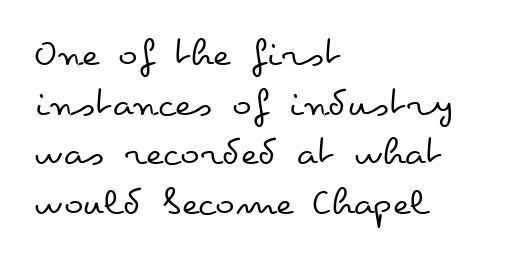
{"italic": "no", "bold": "no", "weight": "regular", "width": "wide", "stroke_contrast": "low", "x_height": "small", "monospaced": "no", "underline": "no", "align": "left", "line_spacing_ratio": 1.21, "letter_spacing": "normal", "letter_spacing_em": 0.0, "glyph_px": 41}
